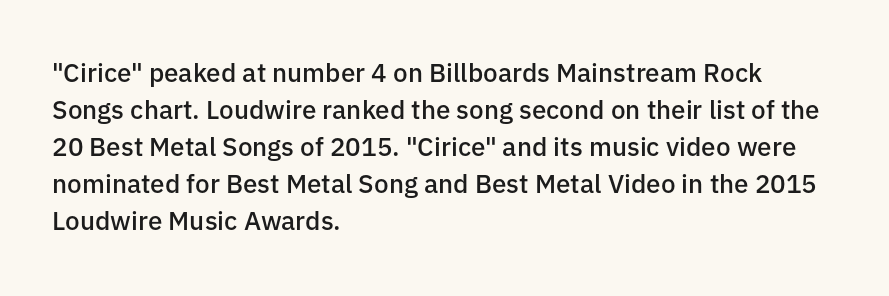
{"italic": "no", "bold": "semi", "underline": "no", "align": "left", "line_spacing": "normal", "line_spacing_ratio": 1.42, "letter_spacing": "normal", "letter_spacing_em": 0.0, "glyph_px": 26}
